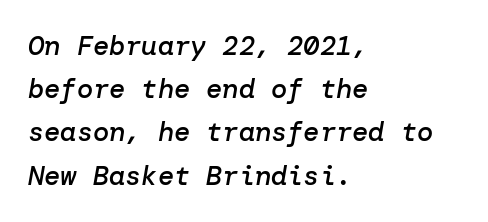
The image shows 27 px text type, italic (leaning right); set left-aligned, normal line spacing (1.6x), normal letter spacing, not underlined.
